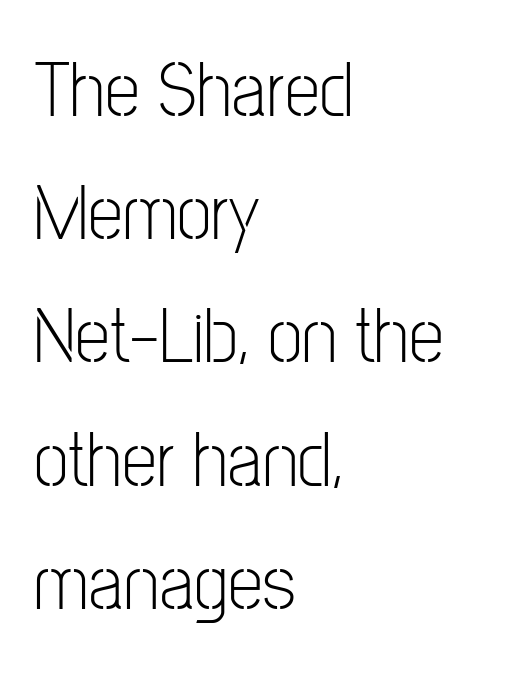
{"serif": "no", "italic": "no", "bold": "no", "weight": "light", "width": "condensed", "stroke_contrast": "low", "x_height": "medium", "monospaced": "no", "underline": "no", "align": "left", "line_spacing": "normal", "line_spacing_ratio": 1.56, "letter_spacing": "normal", "letter_spacing_em": 0.0, "glyph_px": 79}
